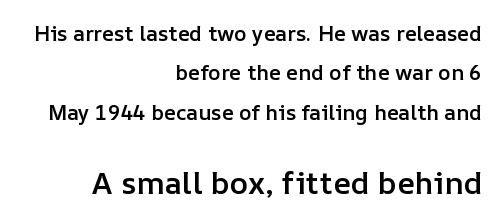
Ordinary non-slanted type is in use. The space beneath each line is pristine and unruled. Spacing verdict: proportional, widths tailored to each character. Block two is the big one; block one sits smaller above it. Observe the ordinary spacing: letters are neighbours, not strangers. The text block is weighted toward the right margin, trailing off unevenly leftward.
